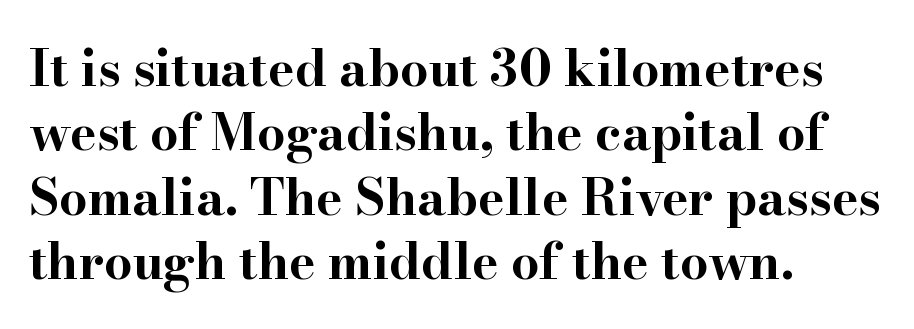
Varying glyph widths throughout — classic text-font behaviour. Any mark beneath the type? The region is blank. These lines stack with their left ends in a neat column. The lettering holds an erect, upright posture throughout. What's the leading like? Ordinary, nothing unusual. Notice how thick the strokes are: this is what a full bold looks like.
